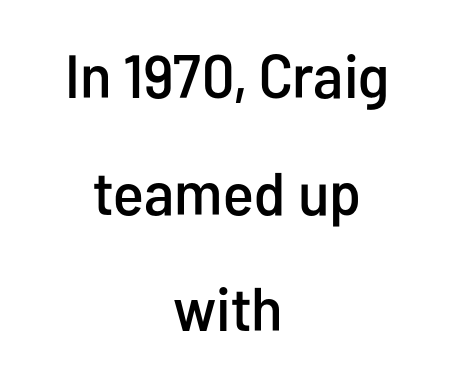
Q: Is the text italic (slanted)? A: No, it is upright.
Q: Is the typeface a serif or a sans-serif typeface? A: Sans-serif.
Q: Is the text underlined? A: No.
Q: How is the paragraph aligned? A: Centered.
Q: Is the spacing between letters normal or unusually wide? A: Normal.
Q: Is the spacing between lines tight, normal or loose? A: Loose.
Q: Width (condensed, normal, or wide)? A: Condensed.
Q: Stroke contrast? A: Low.
Q: x-height? A: Medium.
Q: Monospaced? A: No.
